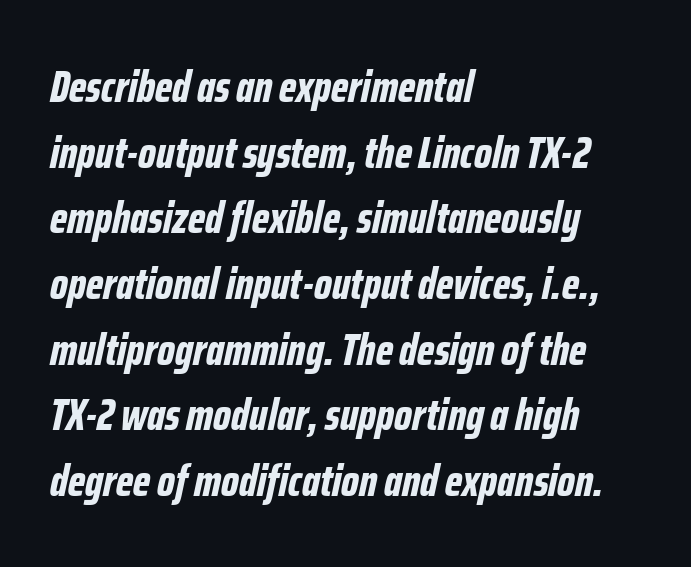
{"italic": "yes", "lean": "right", "slant_degrees": 12, "bold": "yes", "weight": "bold", "width": "condensed", "stroke_contrast": "low", "x_height": "medium", "monospaced": "no", "underline": "no", "align": "left", "line_spacing": "normal", "line_spacing_ratio": 1.46, "letter_spacing": "normal", "letter_spacing_em": 0.0, "glyph_px": 45}
